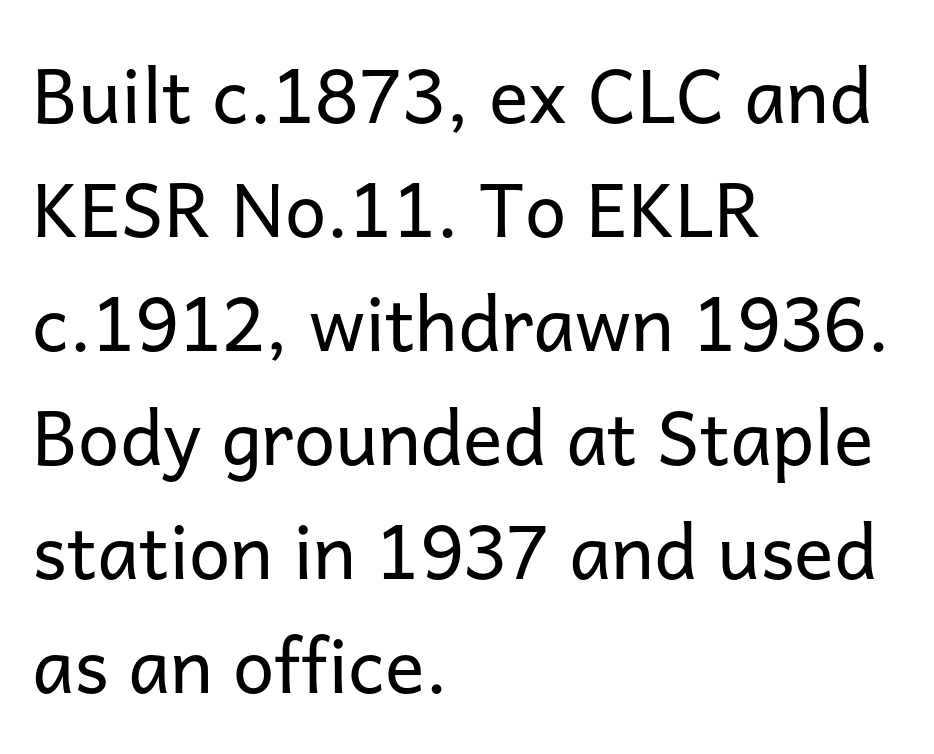
Q: Is the text bold? A: No.
Q: Is the text italic (slanted)? A: No, it is upright.
Q: Is the typeface a serif or a sans-serif typeface? A: Sans-serif.
Q: Is the text underlined? A: No.
Q: How is the paragraph aligned? A: Left-aligned.
Q: Is the spacing between letters normal or unusually wide? A: Normal.
Q: Is the spacing between lines tight, normal or loose? A: Normal.
Q: Width (condensed, normal, or wide)? A: Normal.
Q: Stroke contrast? A: Low.
Q: x-height? A: Medium.
Q: Monospaced? A: No.
